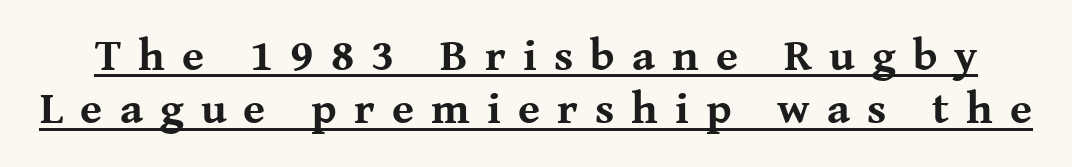
Q: Is the text bold? A: Yes.
Q: Is the text italic (slanted)? A: No, it is upright.
Q: Is the typeface a serif or a sans-serif typeface? A: Serif.
Q: Is the text underlined? A: Yes.
Q: Is the spacing between letters normal or unusually wide? A: Unusually wide.
Q: Width (condensed, normal, or wide)? A: Normal.
Q: Stroke contrast? A: Medium.
Q: x-height? A: Medium.
Q: Monospaced? A: No.
